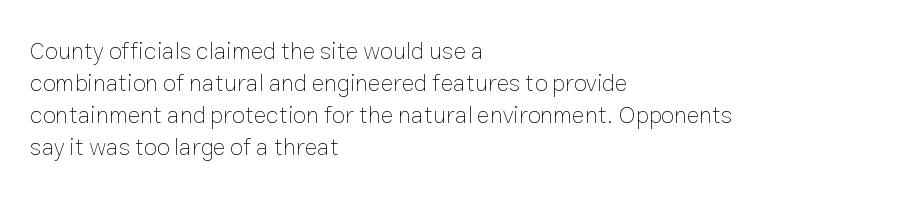
{"italic": "no", "bold": "no", "underline": "no", "align": "left", "line_spacing": "normal", "line_spacing_ratio": 1.33, "letter_spacing": "normal", "letter_spacing_em": 0.0, "glyph_px": 24}
